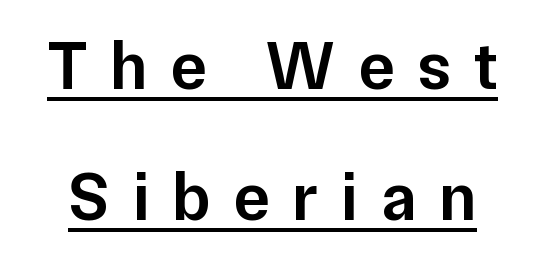
Q: Is the text bold? A: Semi-bold.
Q: Is the text italic (slanted)? A: No, it is upright.
Q: Is the typeface a serif or a sans-serif typeface? A: Sans-serif.
Q: Is the text underlined? A: Yes.
Q: Is the spacing between letters normal or unusually wide? A: Unusually wide.
Q: Is the spacing between lines tight, normal or loose? A: Loose.
Q: Width (condensed, normal, or wide)? A: Normal.
Q: Stroke contrast? A: Low.
Q: x-height? A: Medium.
Q: Monospaced? A: No.
